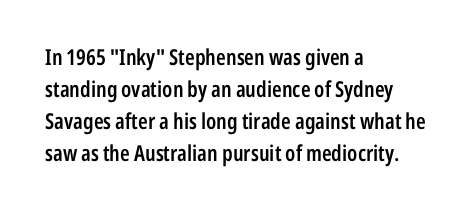
Q: Is the text bold? A: Semi-bold.
Q: Is the text italic (slanted)? A: No, it is upright.
Q: Is the text underlined? A: No.
Q: How is the paragraph aligned? A: Left-aligned.
Q: Is the spacing between letters normal or unusually wide? A: Normal.
Q: Is the spacing between lines tight, normal or loose? A: Normal.
